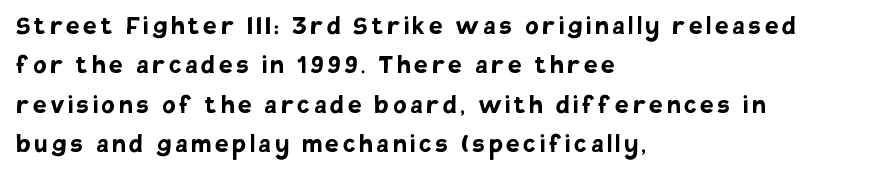
The image shows 30 px semibold sans-serif type, upright; set left-aligned, normal line spacing (1.31x), not underlined; low stroke contrast and a large x-height.
